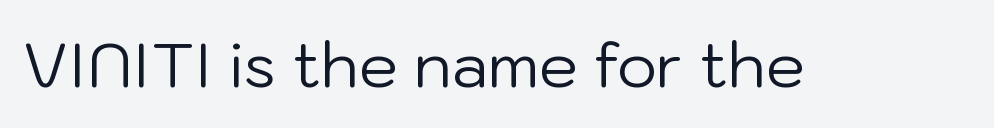
The image shows 62 px regular-weight sans-serif type, upright; set normal letter spacing, not underlined; low stroke contrast and a medium x-height.
